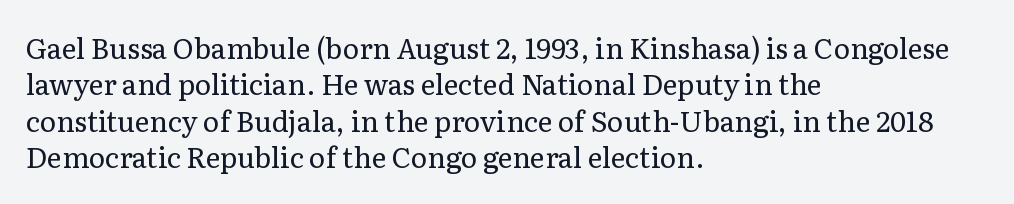
Q: Is the text bold? A: No.
Q: Is the text italic (slanted)? A: No, it is upright.
Q: Is the typeface a serif or a sans-serif typeface? A: Serif.
Q: Is the text underlined? A: No.
Q: How is the paragraph aligned? A: Left-aligned.
Q: Is the spacing between letters normal or unusually wide? A: Normal.
Q: Is the spacing between lines tight, normal or loose? A: Normal.
Q: Width (condensed, normal, or wide)? A: Normal.
Q: Stroke contrast? A: Low.
Q: x-height? A: Medium.
Q: Monospaced? A: No.
